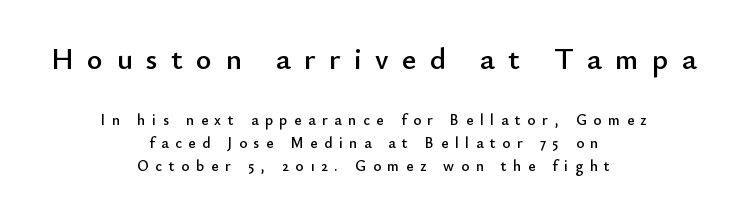
The image shows 30 px sans-serif type, upright; set centered, normal line spacing (1.53x), unusually wide letter spacing (+0.45 em), not underlined; the first (top) block is 2.0x larger; low stroke contrast and a small x-height.
